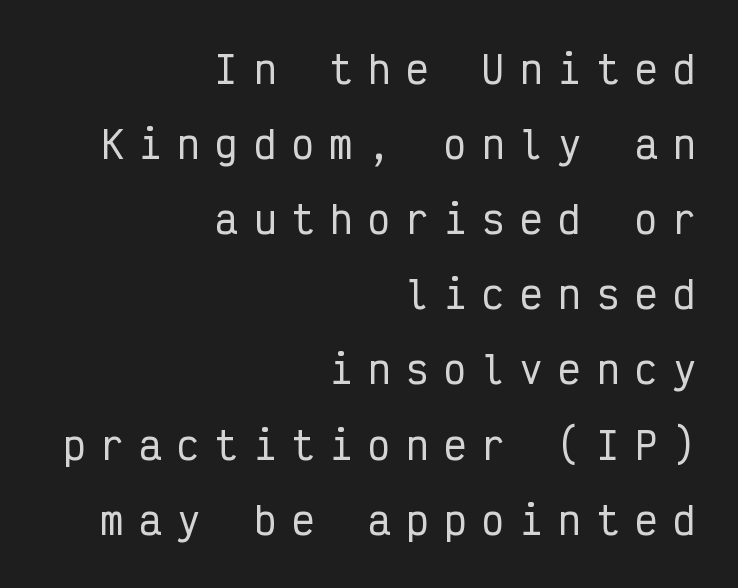
{"serif": "no", "italic": "no", "width": "condensed", "stroke_contrast": "low", "x_height": "medium", "monospaced": "yes", "underline": "no", "align": "right", "line_spacing": "loose", "line_spacing_ratio": 2.03, "letter_spacing": "wide", "letter_spacing_em": 0.43, "glyph_px": 37}
